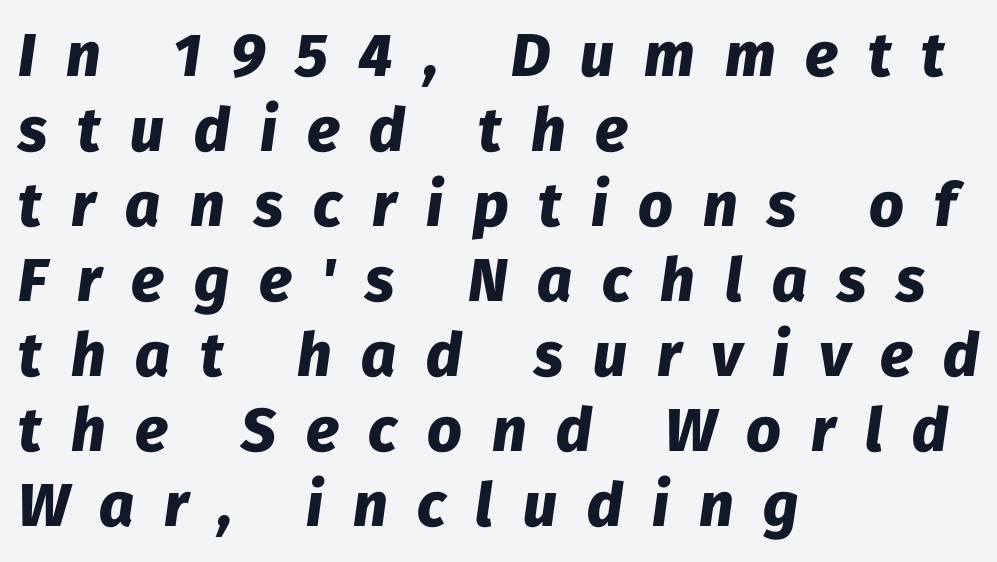
{"italic": "yes", "lean": "right", "slant_degrees": 8, "bold": "yes", "weight": "heavy", "width": "normal", "stroke_contrast": "low", "x_height": "medium", "monospaced": "no", "underline": "no", "align": "left", "line_spacing_ratio": 1.23, "letter_spacing": "wide", "letter_spacing_em": 0.49, "glyph_px": 61}
